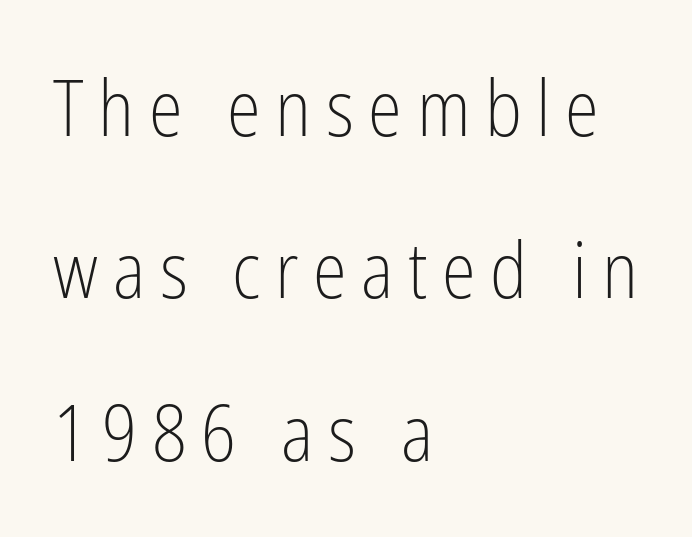
{"serif": "no", "italic": "no", "bold": "no", "weight": "light", "width": "condensed", "stroke_contrast": "low", "x_height": "medium", "monospaced": "no", "underline": "no", "align": "left", "line_spacing": "loose", "line_spacing_ratio": 2.11, "glyph_px": 77}
